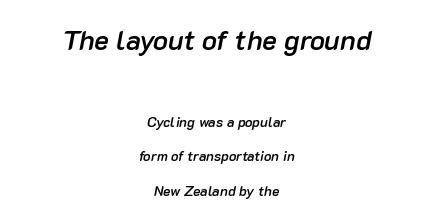
{"italic": "yes", "lean": "right", "slant_degrees": 10, "bold": "semi", "weight": "semibold", "width": "normal", "stroke_contrast": "low", "x_height": "medium", "monospaced": "no", "underline": "no", "align": "center", "line_spacing": "loose", "line_spacing_ratio": 2.47, "letter_spacing": "normal", "letter_spacing_em": 0.0, "larger_block": "first", "size_ratio": 2.0, "glyph_px": 28}
